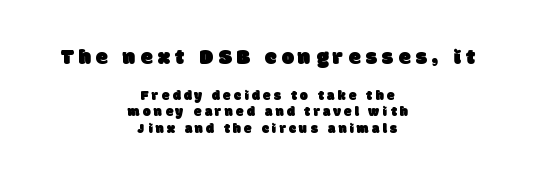
Neither beginnings nor endings align; midpoints do. Clear beneath every line of the passage. The horizontal fit of the characters is loose and conspicuously gappy. Size hierarchy here favors the leading block over the trailing one.
